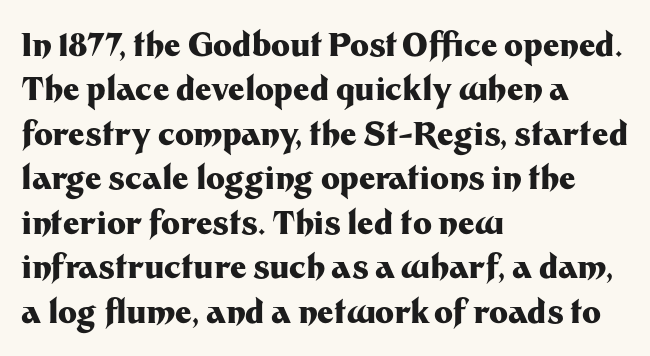
{"serif": "no", "italic": "no", "bold": "yes", "weight": "heavy", "width": "normal", "stroke_contrast": "medium", "x_height": "medium", "monospaced": "no", "underline": "no", "align": "left", "line_spacing": "normal", "line_spacing_ratio": 1.39, "letter_spacing": "normal", "letter_spacing_em": 0.0, "glyph_px": 32}
